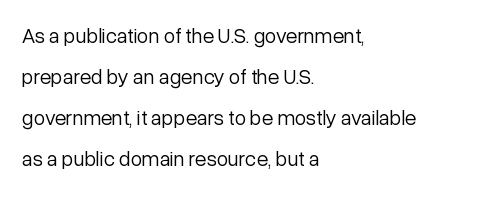
Q: Is the text bold? A: No.
Q: Is the text italic (slanted)? A: No, it is upright.
Q: Is the text underlined? A: No.
Q: How is the paragraph aligned? A: Left-aligned.
Q: Is the spacing between letters normal or unusually wide? A: Normal.
Q: Is the spacing between lines tight, normal or loose? A: Loose.
